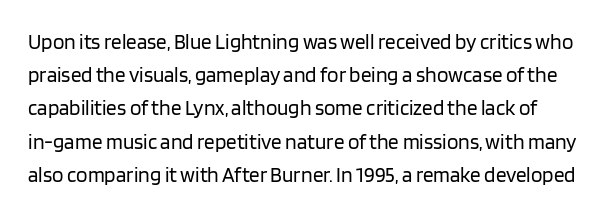
The letters look calm and open, with moderate or lighter stems. Ascenders rise straight up at ninety degrees. A typesetter would call this leading conventional body-copy spacing. Nothing unusual about the tracking: characters are spaced as the font intends. Anything drawn beneath the words? Only blank space.
